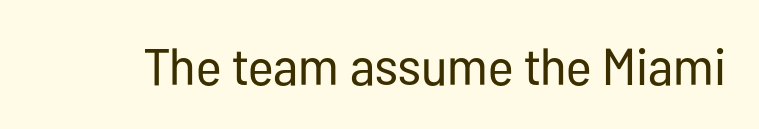
The face used here is a sans, in the tradition of grotesques and geometrics. No italicization has been applied; the sample stays upright. Spacing verdict: proportional, widths tailored to each character. Descenders are the only things crossing below the line. Short note: letters normally spaced.
